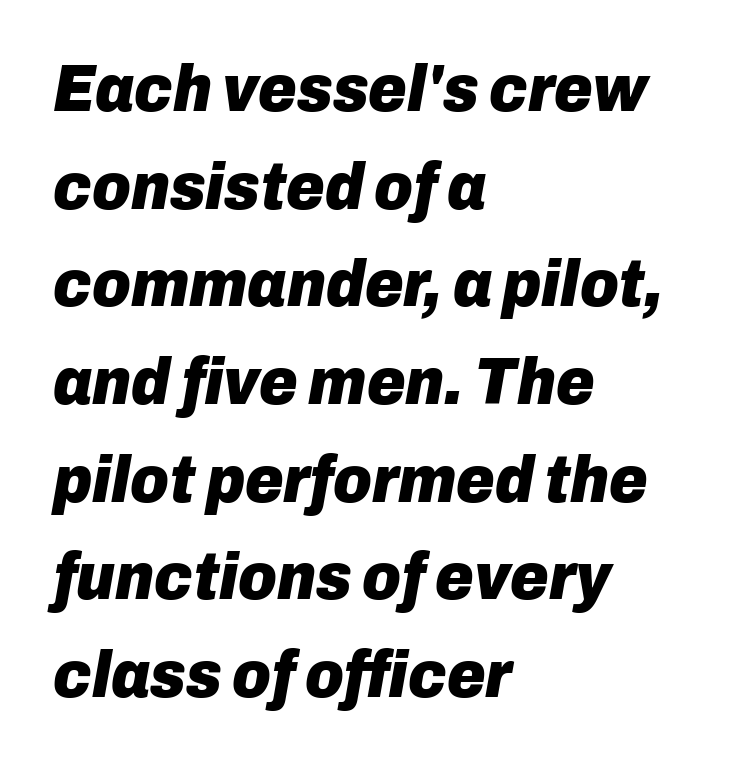
Style check: oblique. How would I describe the line gaps? Plain and ordinary. Emphasis by weight is at full strength: bold. The compositor pushed each line to the left boundary.
